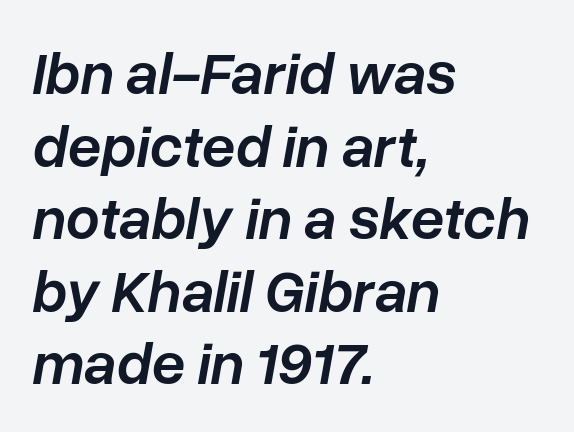
The image shows 60 px semibold type, italic (leaning right); set left-aligned, line spacing 1.21x, normal letter spacing, not underlined; low stroke contrast and a medium x-height.
